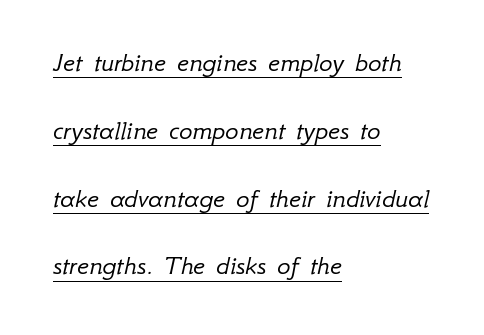
{"italic": "yes", "lean": "right", "slant_degrees": 12, "bold": "no", "weight": "light", "width": "normal", "stroke_contrast": "low", "x_height": "small", "monospaced": "no", "underline": "yes", "align": "left", "line_spacing": "loose", "line_spacing_ratio": 2.42, "letter_spacing": "normal", "letter_spacing_em": 0.0, "glyph_px": 28}
